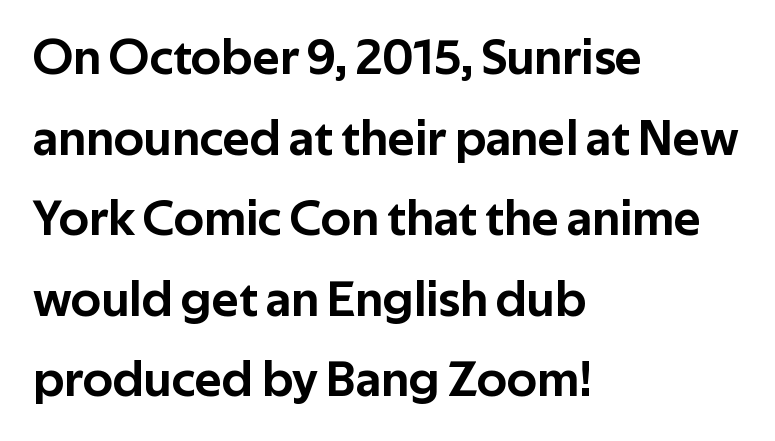
The designer left line spacing at the default. This sample has the flowing, uneven cadence of proportional lettering. Standard letterfit; no display-style spreading of the glyphs. This is the regular roman posture of the typeface.
